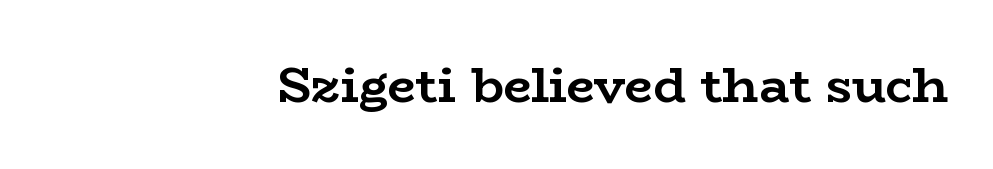
The image shows 50 px semibold, wide serif type, upright; set right-aligned, normal letter spacing, not underlined; low stroke contrast and a medium x-height.
